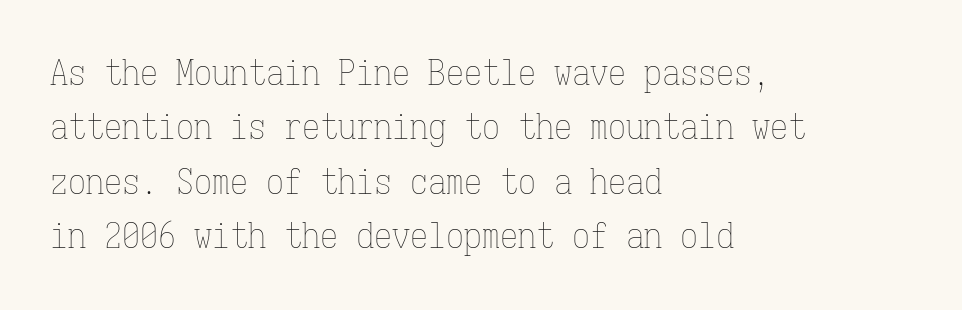
Tracking value appears to be zero — textbook default spacing. Type without underlining. Is this a fixed-width face? Yes — each glyph sits in an identical cell. The font is comparable to plain body text, perhaps lighter. Quick note: interline space is typical.
